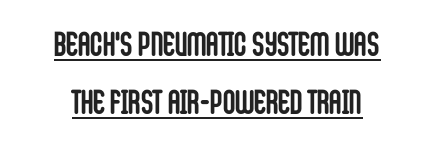
{"serif": "no", "italic": "no", "bold": "yes", "weight": "semibold", "width": "condensed", "stroke_contrast": "low", "x_height": "large", "monospaced": "no", "underline": "yes", "align": "center", "line_spacing": "normal", "line_spacing_ratio": 1.7, "letter_spacing": "normal", "letter_spacing_em": 0.0, "glyph_px": 34}
